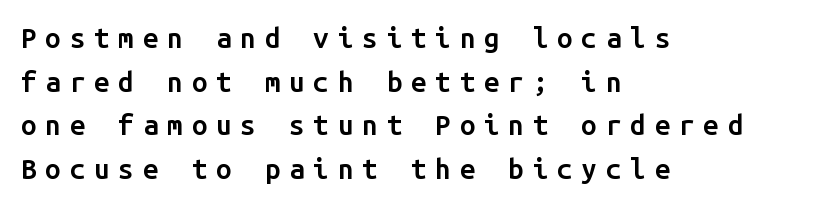
Substantial extra tracking has been applied to these lines. Each line starts at the same left margin while the right side varies. This rendering employs a face without finishing strokes, i.e., a sans-serif. Notice the strokes are somewhat thickened but not fully heavy: this is a semibold. Fixed-width glyphs throughout — classic coding-font behaviour. The lettering holds an erect, upright posture throughout.
